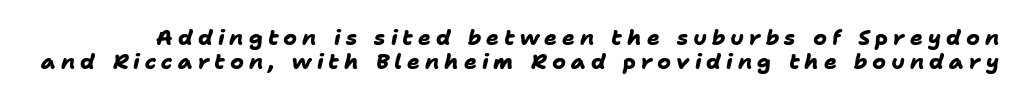
Q: Is the text bold? A: Yes.
Q: Is the text underlined? A: No.
Q: Is the spacing between letters normal or unusually wide? A: Unusually wide.
Q: Is the spacing between lines tight, normal or loose? A: Tight.
